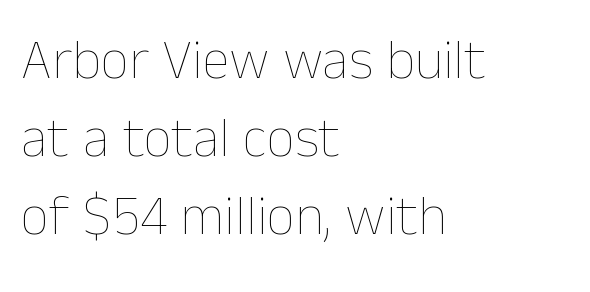
The strip under each line holds only bare page. Each new line begins a customary step beneath the previous one. Does the lettering tilt? It doesn't — this is upright. How are the letters spaced? Ordinarily, with no added tracking. The rendering anchors every line to the left-hand side. Looks like regular typesetting: each glyph gets only the width it needs.
